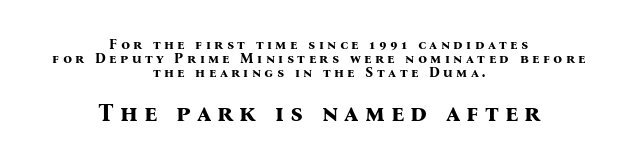
The image shows 25 px bold type, upright; set centered, tight line spacing (1.01x), unusually wide letter spacing (+0.24 em), not underlined; the second (bottom) block is 1.79x larger.
